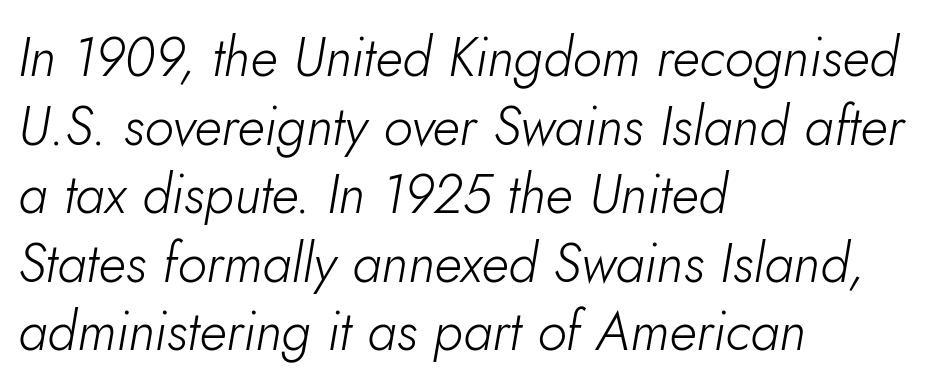
Q: Is the text bold? A: No.
Q: Is the text italic (slanted)? A: Yes, it leans right by about 10 degrees.
Q: Is the text underlined? A: No.
Q: How is the paragraph aligned? A: Left-aligned.
Q: Is the spacing between letters normal or unusually wide? A: Normal.
Q: Is the spacing between lines tight, normal or loose? A: Normal.
Q: Width (condensed, normal, or wide)? A: Normal.
Q: Stroke contrast? A: Low.
Q: x-height? A: Small.
Q: Monospaced? A: No.
